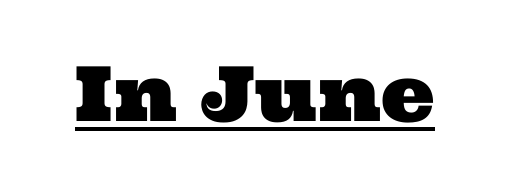
Q: Is the typeface a serif or a sans-serif typeface? A: Serif.
Q: Is the text underlined? A: Yes.
Q: Is the spacing between letters normal or unusually wide? A: Normal.
Q: Width (condensed, normal, or wide)? A: Wide.
Q: Stroke contrast? A: Medium.
Q: x-height? A: Medium.
Q: Monospaced? A: No.
